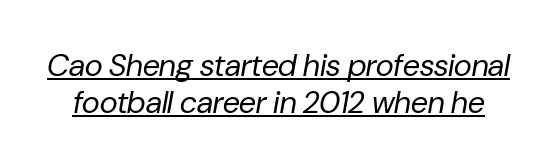
Emphasis is given by a line drawn under the lettering. Spacing between characters is what you'd get straight out of the box. Stems and bowls with no extra thickness — not bold. The letters are slanted; this is an italic face.
